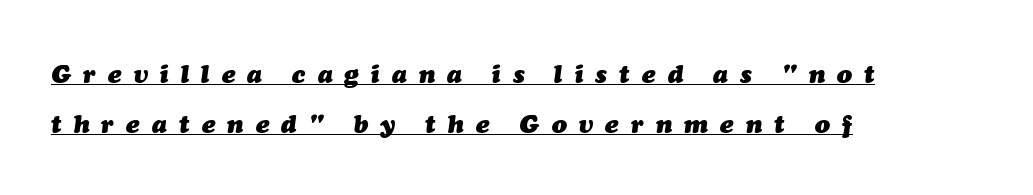
Q: Is the text bold? A: Yes.
Q: Is the text italic (slanted)? A: Yes, it leans right by about 7 degrees.
Q: Is the text underlined? A: Yes.
Q: How is the paragraph aligned? A: Left-aligned.
Q: Is the spacing between letters normal or unusually wide? A: Unusually wide.
Q: Is the spacing between lines tight, normal or loose? A: Loose.
